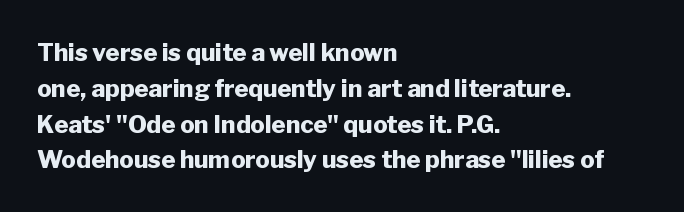
The image shows 24 px bold type, upright; set left-aligned, normal line spacing (1.49x), normal letter spacing, not underlined.
